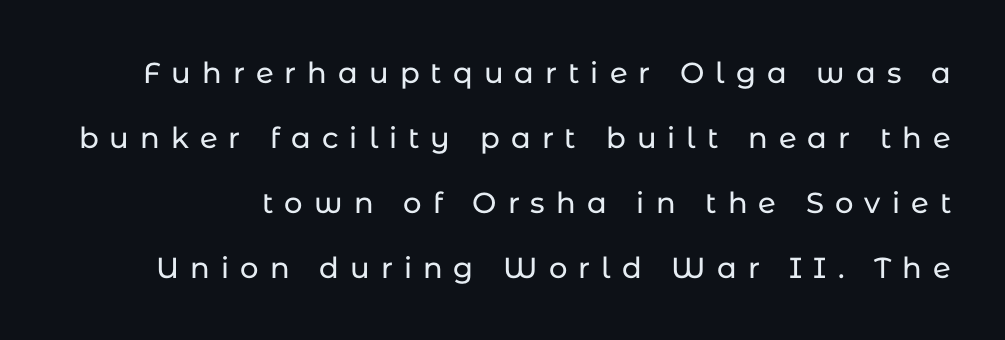
Honestly, the letter spacing is so wide it's the main thing you notice. This sample uses a sans-serif face. Nobody drew a line under any word here. Is there much room between lines? Yes — plenty of vertical air separates them. Characters remain perfectly vertical along every line. Do the characters align in a grid? No, the font is proportional.
